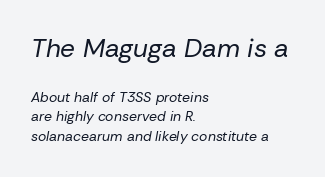
Q: Is the text bold? A: No.
Q: Is the text italic (slanted)? A: Yes, it leans right by about 10 degrees.
Q: Is the text underlined? A: No.
Q: How is the paragraph aligned? A: Left-aligned.
Q: Is the spacing between letters normal or unusually wide? A: Normal.
Q: Is the spacing between lines tight, normal or loose? A: Normal.
Q: Which block of text is set in a larger size, the first (top) or the second (bottom)? A: The first (top) one.
